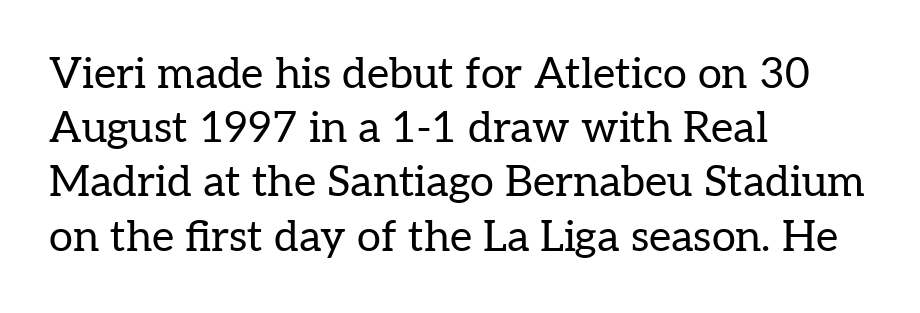
{"serif": "yes", "italic": "no", "bold": "no", "weight": "regular", "width": "normal", "stroke_contrast": "low", "x_height": "medium", "monospaced": "no", "underline": "no", "align": "left", "line_spacing": "normal", "line_spacing_ratio": 1.26, "letter_spacing": "normal", "letter_spacing_em": 0.0, "glyph_px": 43}
